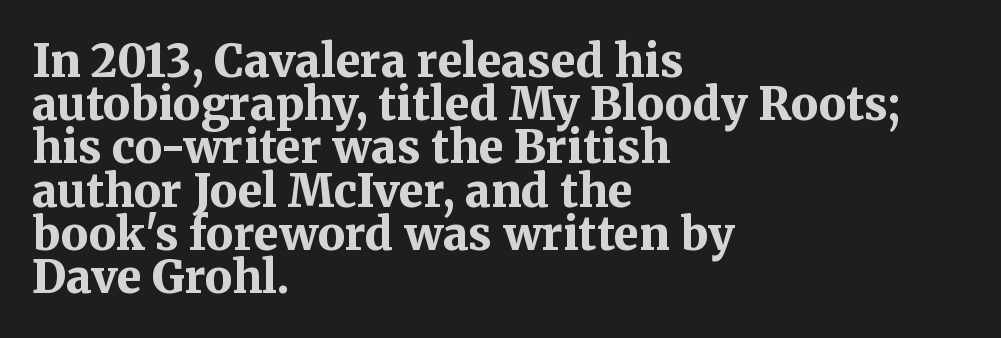
The image shows 45 px bold serif type, upright; set left-aligned, tight line spacing (0.96x), normal letter spacing, not underlined; medium stroke contrast and a medium x-height.
